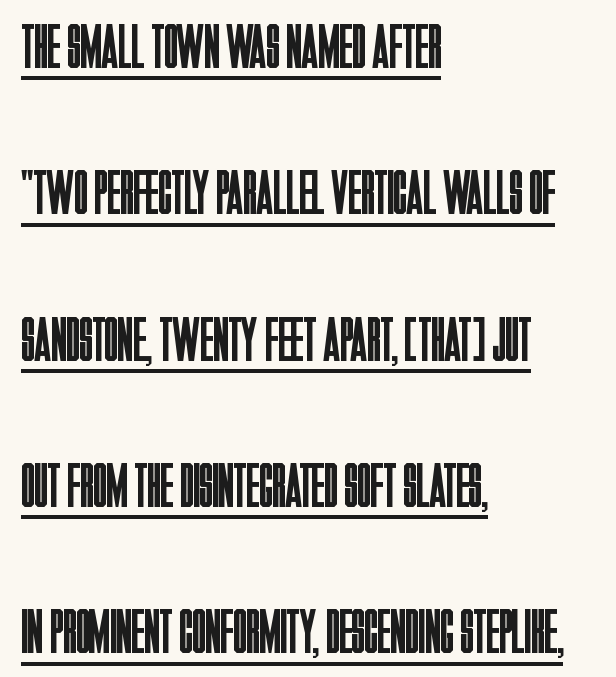
{"serif": "no", "italic": "no", "bold": "no", "weight": "regular", "width": "condensed", "stroke_contrast": "low", "x_height": "large", "monospaced": "no", "underline": "yes", "align": "left", "line_spacing": "loose", "line_spacing_ratio": 2.36, "letter_spacing": "normal", "letter_spacing_em": 0.0, "glyph_px": 62}
